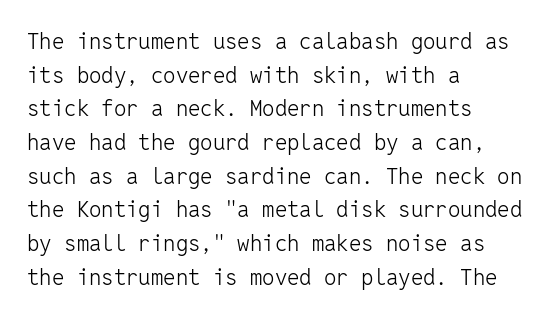
{"italic": "no", "bold": "no", "underline": "no", "align": "left", "line_spacing": "normal", "line_spacing_ratio": 1.53, "letter_spacing": "normal", "letter_spacing_em": 0.0, "glyph_px": 22}
